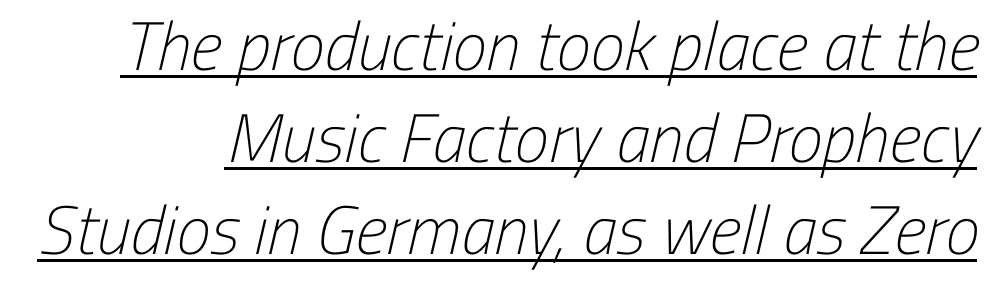
The image shows 69 px light, condensed sans-serif type; set normal line spacing (1.33x), normal letter spacing, underlined; low stroke contrast and a medium x-height.
